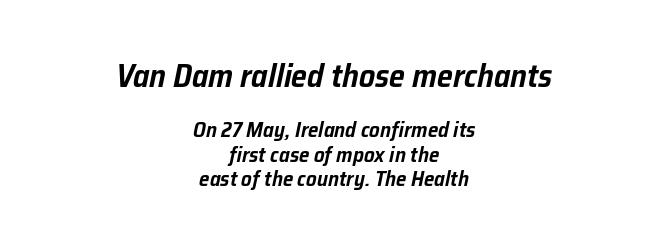
The passage shown begins with its larger block and ends with its smaller one. A centered setting, common on invitations and titles, is used for this passage. Proportional: the letters do not fall into vertical columns. Rendered with sloped, italic letterforms.
